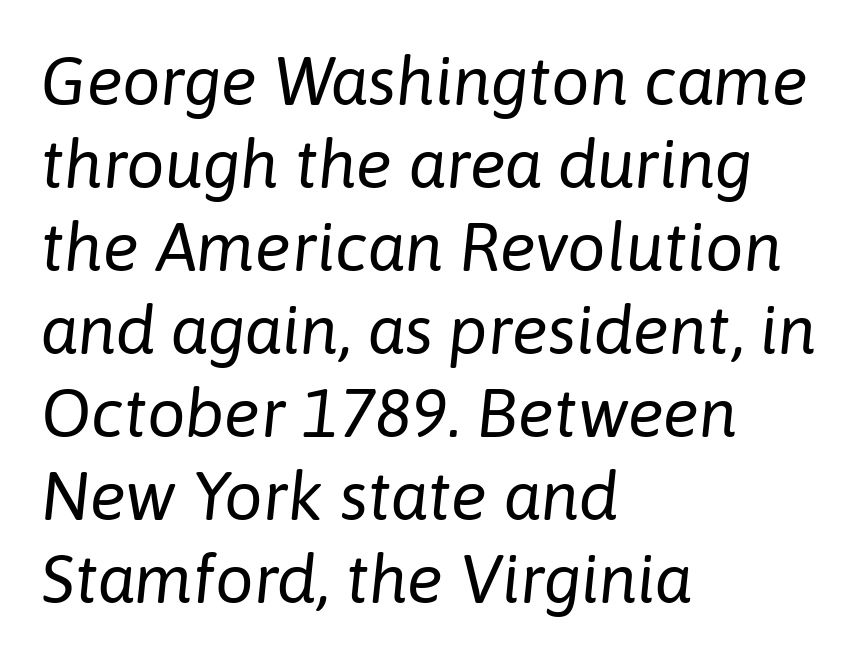
Q: Is the text bold? A: No.
Q: Is the text italic (slanted)? A: Yes, it leans right by about 6 degrees.
Q: Is the text underlined? A: No.
Q: How is the paragraph aligned? A: Left-aligned.
Q: Is the spacing between letters normal or unusually wide? A: Normal.
Q: Width (condensed, normal, or wide)? A: Normal.
Q: Stroke contrast? A: Low.
Q: x-height? A: Medium.
Q: Monospaced? A: No.
